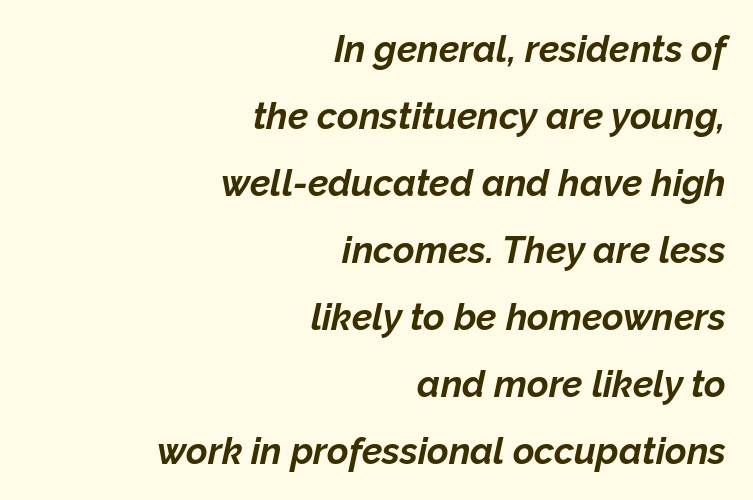
{"italic": "yes", "lean": "right", "slant_degrees": 12, "bold": "yes", "weight": "bold", "width": "normal", "stroke_contrast": "low", "x_height": "medium", "monospaced": "no", "underline": "no", "align": "right", "line_spacing_ratio": 1.81, "letter_spacing": "normal", "letter_spacing_em": 0.0, "glyph_px": 37}
